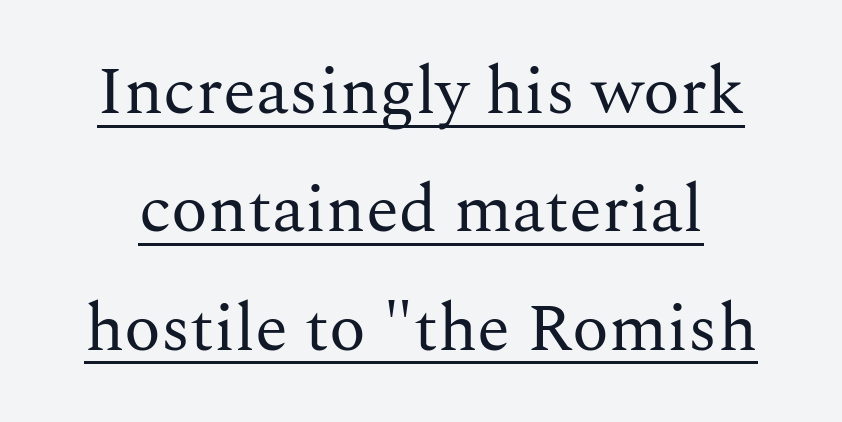
The rendering uses natural spacing where letterforms have individual widths. You can see a thin bar hugging the bottom of the glyphs. The typeface chosen for these lines features serifs. Posture: vertical. Bold? No — there's no thickening of the strokes. The passage shown has conventional tracking throughout.
